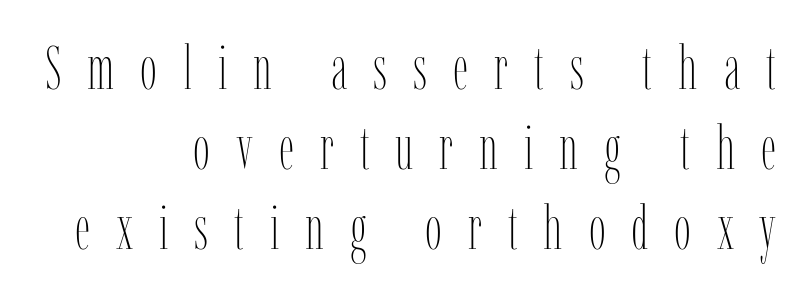
The image shows 60 px thin, condensed type, upright; set right-aligned, normal line spacing (1.33x), unusually wide letter spacing (+0.43 em), not underlined; low stroke contrast and a medium x-height.
